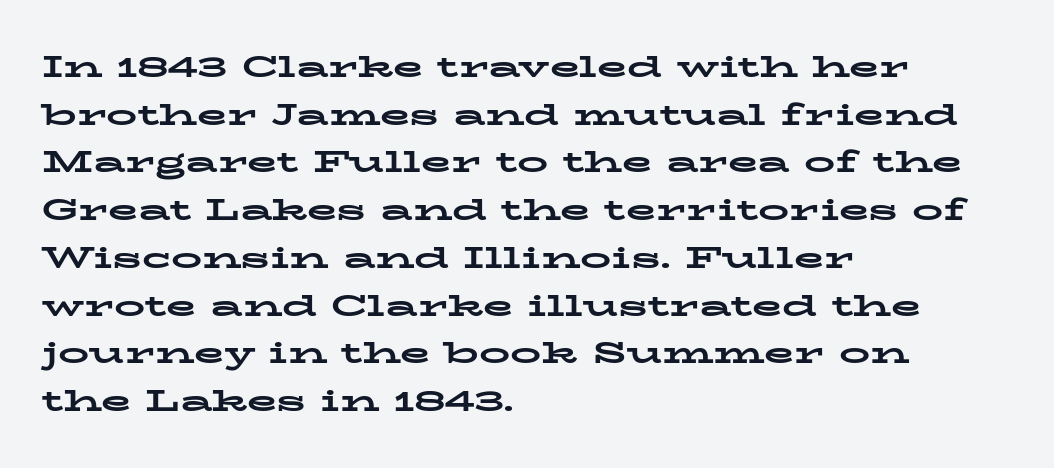
Observe the ordinary spacing: letters are neighbours, not strangers. Varying glyph widths throughout — classic text-font behaviour. In terms of weight, the rendering is a true, heavy bold. How would I describe the line gaps? Plain and ordinary.
